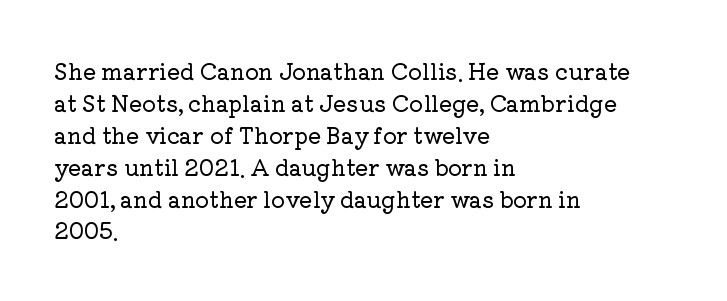
{"italic": "no", "underline": "no", "align": "left", "line_spacing": "normal", "line_spacing_ratio": 1.45, "letter_spacing": "normal", "letter_spacing_em": 0.0, "glyph_px": 22}
